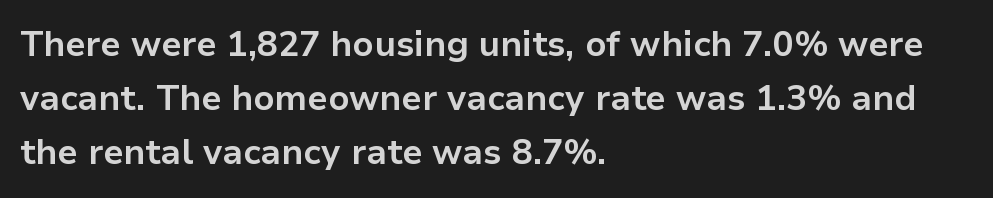
The image shows 35 px bold sans-serif type, upright; set left-aligned, normal line spacing (1.55x), normal letter spacing, not underlined; low stroke contrast and a medium x-height.
